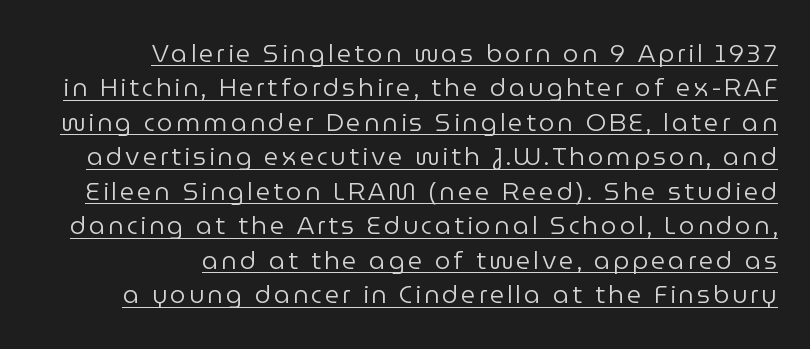
The image shows 25 px text type, upright; set right-aligned, normal line spacing (1.38x), underlined.
